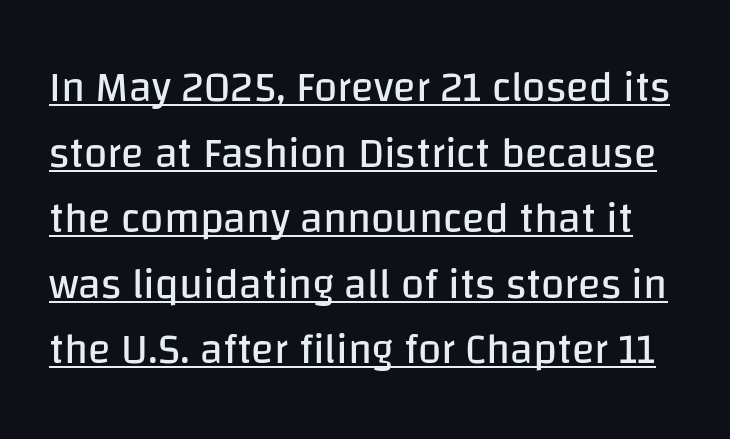
The image shows 42 px regular-weight sans-serif type, upright; set normal line spacing (1.56x), normal letter spacing, underlined; low stroke contrast and a large x-height.
